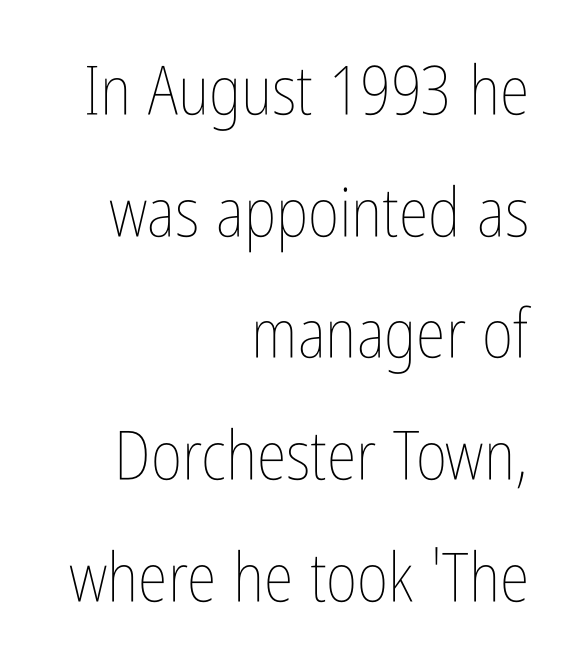
Q: Is the text bold? A: No.
Q: Is the text italic (slanted)? A: No, it is upright.
Q: Is the text underlined? A: No.
Q: How is the paragraph aligned? A: Right-aligned.
Q: Is the spacing between letters normal or unusually wide? A: Normal.
Q: Width (condensed, normal, or wide)? A: Condensed.
Q: Stroke contrast? A: Low.
Q: x-height? A: Medium.
Q: Monospaced? A: No.
